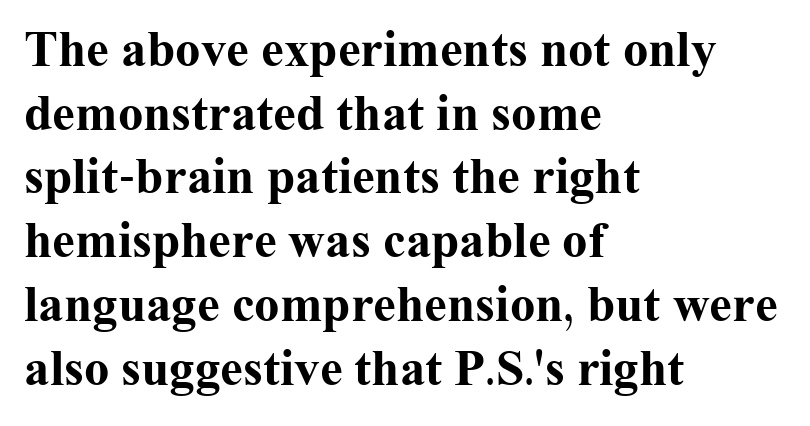
The image shows 51 px bold serif type, upright; set left-aligned, normal line spacing (1.25x), normal letter spacing, not underlined; medium stroke contrast and a medium x-height.
